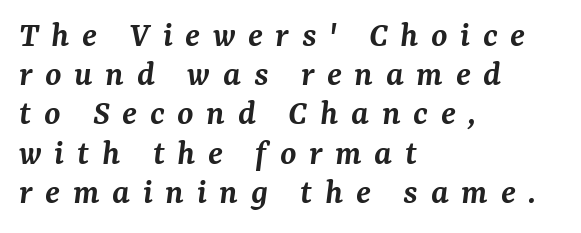
The image shows 37 px semibold serif type, italic (leaning right); set left-aligned, tight line spacing (1.06x), unusually wide letter spacing (+0.34 em), not underlined; medium stroke contrast and a medium x-height.
